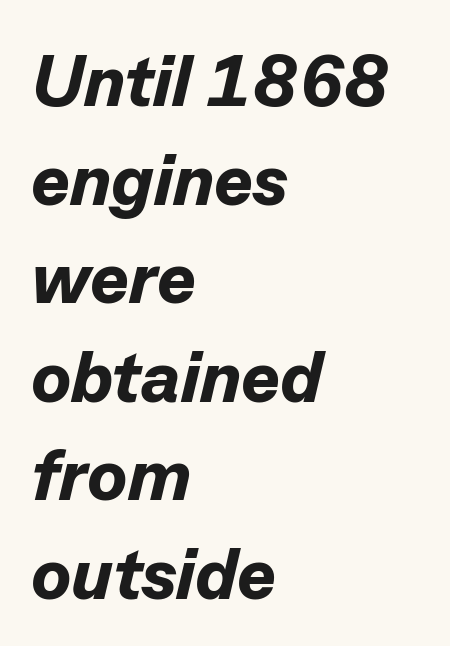
Q: Is the text bold? A: Yes.
Q: Is the text italic (slanted)? A: Yes, it leans right by about 13 degrees.
Q: Is the text underlined? A: No.
Q: How is the paragraph aligned? A: Left-aligned.
Q: Is the spacing between letters normal or unusually wide? A: Normal.
Q: Is the spacing between lines tight, normal or loose? A: Normal.
Q: Width (condensed, normal, or wide)? A: Normal.
Q: Stroke contrast? A: Low.
Q: x-height? A: Medium.
Q: Monospaced? A: No.
